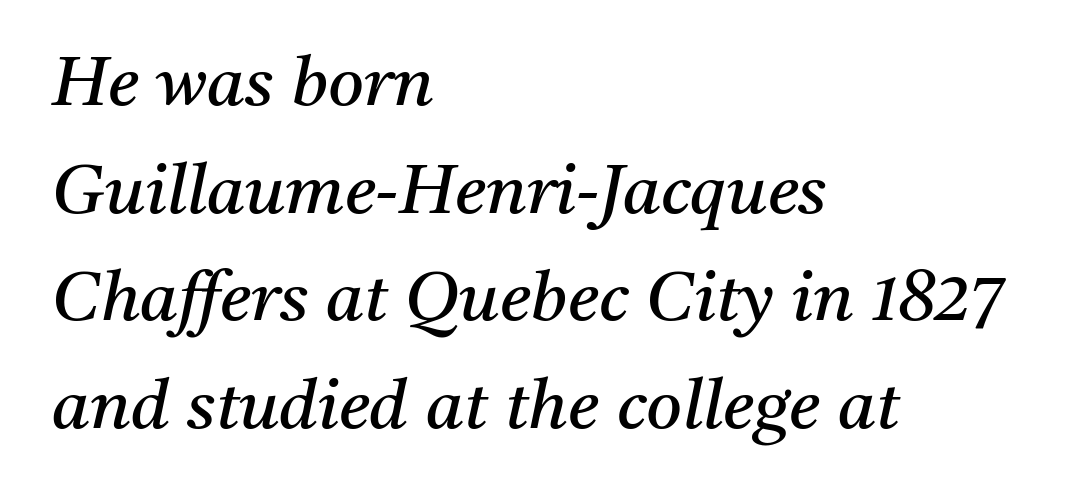
The image shows 69 px regular-weight serif type, italic (leaning right); set left-aligned, normal line spacing (1.56x), normal letter spacing, not underlined; medium stroke contrast and a medium x-height.
